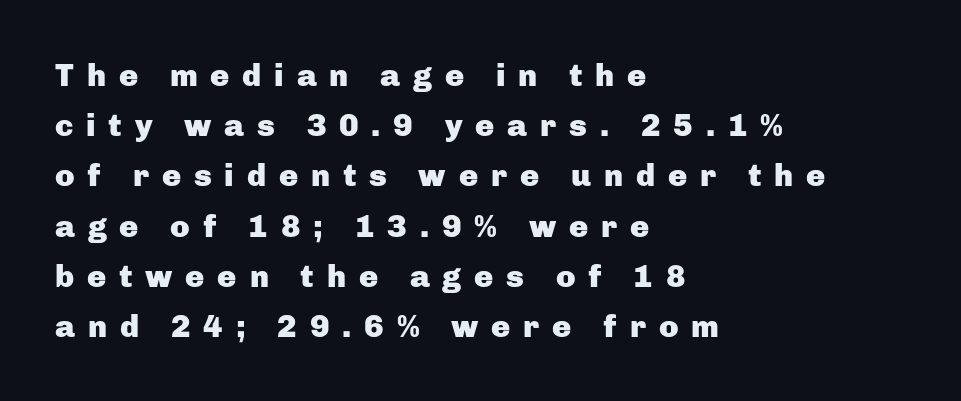
{"serif": "no", "italic": "no", "bold": "yes", "weight": "heavy", "width": "normal", "stroke_contrast": "low", "x_height": "medium", "monospaced": "no", "underline": "no", "align": "left", "line_spacing": "normal", "line_spacing_ratio": 1.57, "letter_spacing": "wide", "letter_spacing_em": 0.4, "glyph_px": 32}
